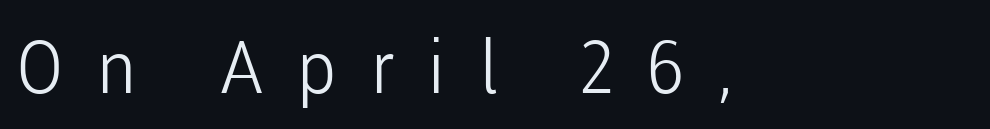
The image shows 73 px light sans-serif type, upright; set unusually wide letter spacing (+0.45 em), not underlined; low stroke contrast and a medium x-height.
